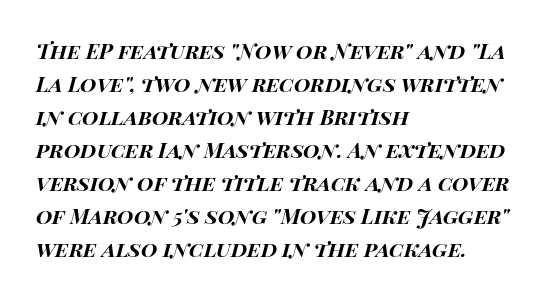
{"italic": "yes", "lean": "right", "slant_degrees": 15, "bold": "yes", "underline": "no", "align": "left", "line_spacing": "normal", "line_spacing_ratio": 1.57, "letter_spacing": "normal", "letter_spacing_em": 0.0, "glyph_px": 21}
